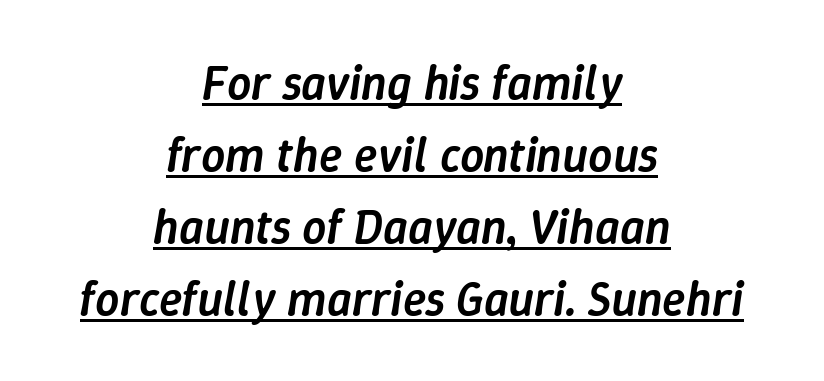
The image shows 48 px semibold type, italic (leaning right); set centered, normal line spacing (1.5x), normal letter spacing, underlined; low stroke contrast and a medium x-height.
